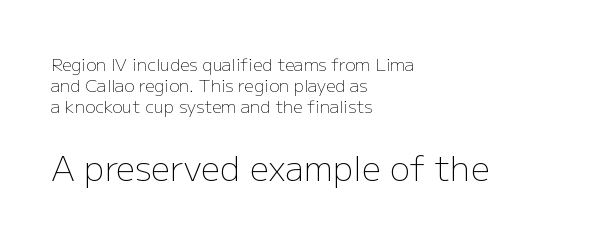
Q: Is the text bold? A: No.
Q: Is the text italic (slanted)? A: No, it is upright.
Q: Is the typeface a serif or a sans-serif typeface? A: Sans-serif.
Q: Is the text underlined? A: No.
Q: How is the paragraph aligned? A: Left-aligned.
Q: Is the spacing between letters normal or unusually wide? A: Normal.
Q: Which block of text is set in a larger size, the first (top) or the second (bottom)? A: The second (bottom) one.
Q: Width (condensed, normal, or wide)? A: Normal.
Q: Stroke contrast? A: Low.
Q: x-height? A: Medium.
Q: Monospaced? A: No.
